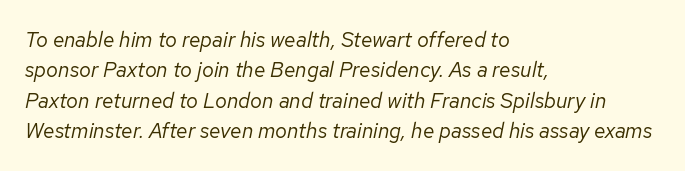
A typesetter would call this zero additional tracking. The gap between lines stays unmarked. The weight tops out at a normal text grade. The block of text has a typical density, with ordinary space between rows. Yep, that's italic — everything's leaning. Visually the block forms a straight wall on the left and a jagged coastline on the right.
